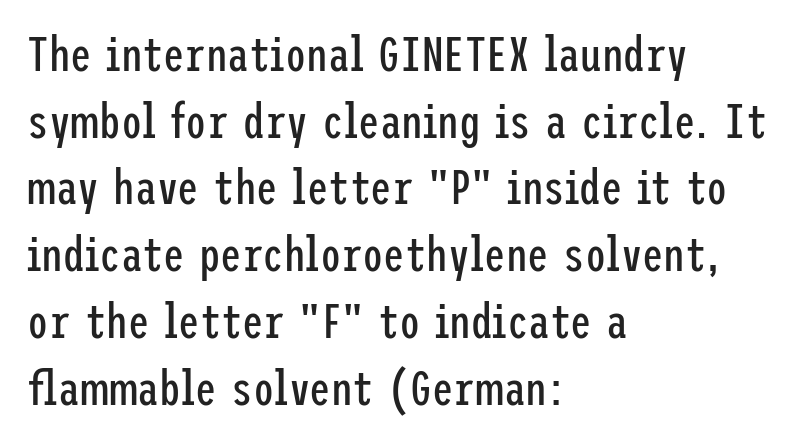
Q: Is the text bold? A: No.
Q: Is the text italic (slanted)? A: No, it is upright.
Q: Is the typeface a serif or a sans-serif typeface? A: Sans-serif.
Q: Is the text underlined? A: No.
Q: How is the paragraph aligned? A: Left-aligned.
Q: Is the spacing between letters normal or unusually wide? A: Normal.
Q: Is the spacing between lines tight, normal or loose? A: Normal.
Q: Width (condensed, normal, or wide)? A: Condensed.
Q: Stroke contrast? A: Low.
Q: x-height? A: Medium.
